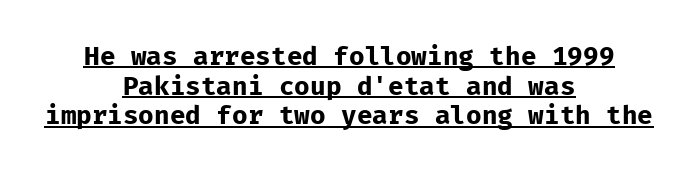
{"italic": "no", "bold": "yes", "underline": "yes", "align": "center", "line_spacing": "tight", "line_spacing_ratio": 1.14, "letter_spacing": "normal", "letter_spacing_em": 0.0, "glyph_px": 26}
